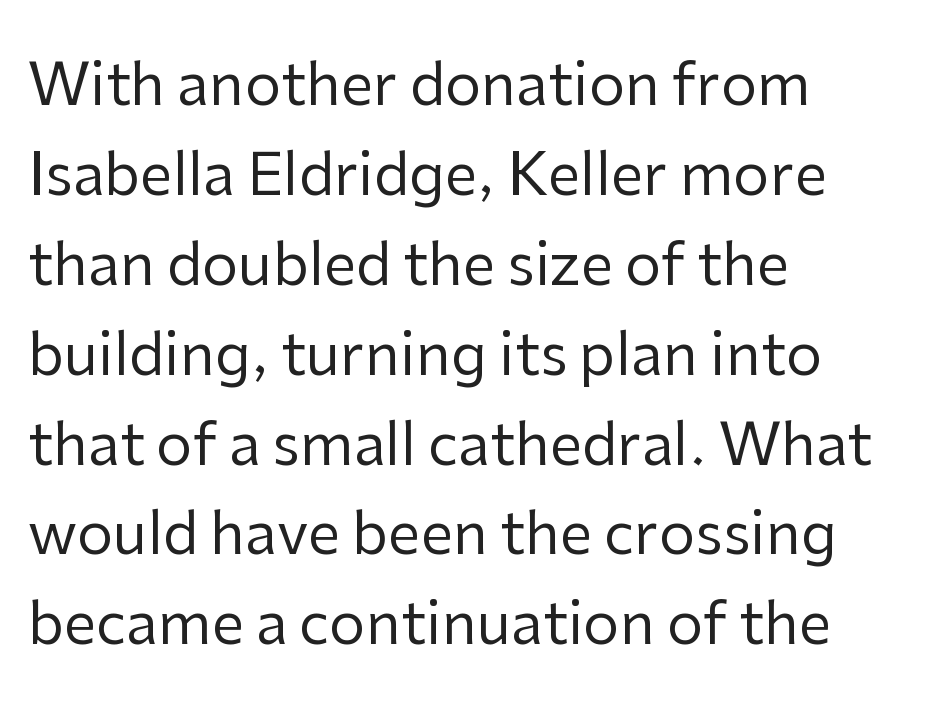
This sample uses a sans-serif face. Characters remain perfectly vertical along every line. Has an underline been added? It has not. Each stroke keeps to a modest, everyday thickness or less.
